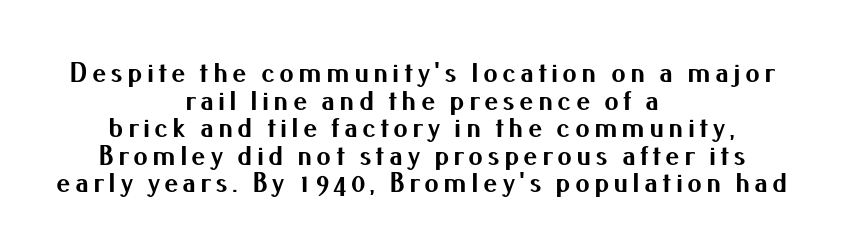
Q: Is the text bold? A: Yes.
Q: Is the text italic (slanted)? A: No, it is upright.
Q: Is the typeface a serif or a sans-serif typeface? A: Sans-serif.
Q: Is the text underlined? A: No.
Q: How is the paragraph aligned? A: Centered.
Q: Is the spacing between lines tight, normal or loose? A: Tight.
Q: Width (condensed, normal, or wide)? A: Normal.
Q: Stroke contrast? A: Medium.
Q: x-height? A: Small.
Q: Monospaced? A: No.
